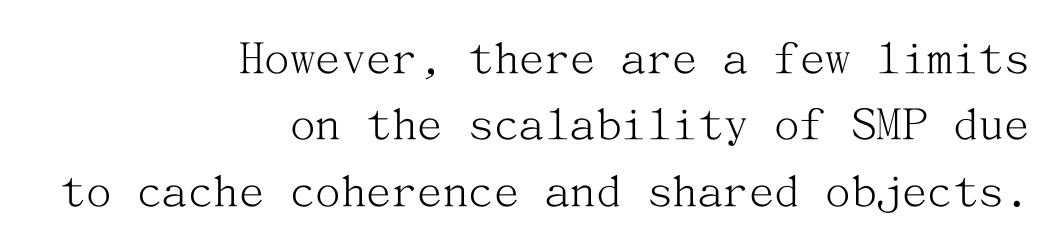
The image shows 51 px light serif type, upright; set right-aligned, normal line spacing (1.3x), normal letter spacing, not underlined; medium stroke contrast and a medium x-height.
